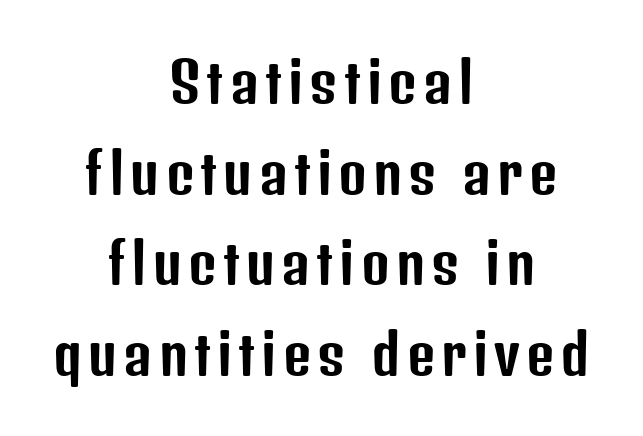
Notice how descenders clear the ascenders below comfortably — that's standard leading. The passage shown is not underscored anywhere. Regarding serifs, this sample does without them. Every row of glyphs is offset so its center matches the block's center.
